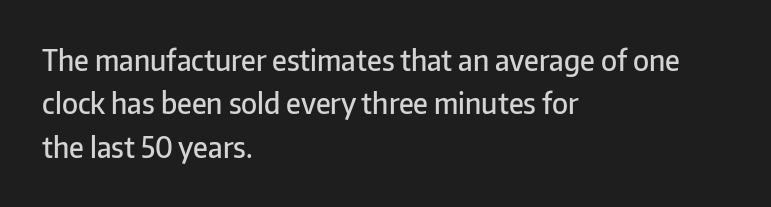
{"serif": "no", "italic": "no", "bold": "semi", "weight": "semibold", "width": "normal", "stroke_contrast": "low", "x_height": "medium", "monospaced": "no", "underline": "no", "align": "left", "line_spacing": "normal", "line_spacing_ratio": 1.55, "letter_spacing": "normal", "letter_spacing_em": 0.0, "glyph_px": 28}
